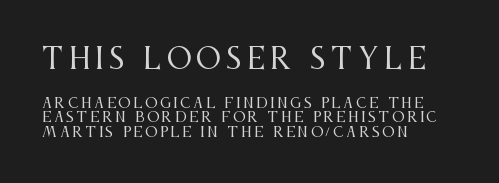
Q: Is the text bold? A: No.
Q: Is the text italic (slanted)? A: No, it is upright.
Q: Is the typeface a serif or a sans-serif typeface? A: Serif.
Q: Is the text underlined? A: No.
Q: How is the paragraph aligned? A: Left-aligned.
Q: Is the spacing between lines tight, normal or loose? A: Tight.
Q: Which block of text is set in a larger size, the first (top) or the second (bottom)? A: The first (top) one.
Q: Width (condensed, normal, or wide)? A: Condensed.
Q: Stroke contrast? A: Medium.
Q: x-height? A: Large.
Q: Monospaced? A: No.
